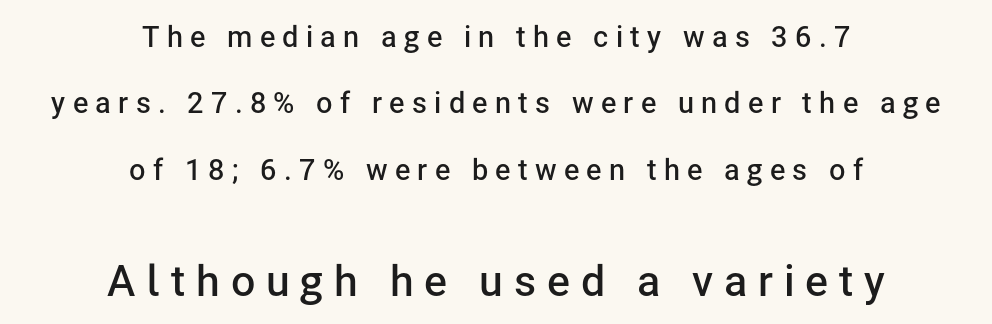
The image shows 43 px semibold sans-serif type, upright; set centered, loose line spacing (2.29x), unusually wide letter spacing (+0.25 em), not underlined; the second (bottom) block is 1.48x larger; low stroke contrast and a medium x-height.
